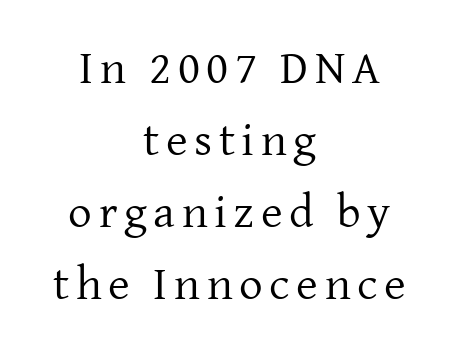
The image shows 47 px regular-weight serif type, upright; set centered, normal line spacing (1.53x), not underlined; low stroke contrast and a medium x-height.
